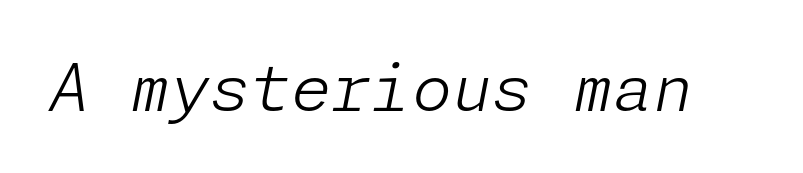
{"italic": "yes", "lean": "right", "slant_degrees": 11, "bold": "no", "weight": "light", "width": "normal", "stroke_contrast": "low", "x_height": "medium", "underline": "no", "letter_spacing": "normal", "letter_spacing_em": 0.0, "glyph_px": 65}
